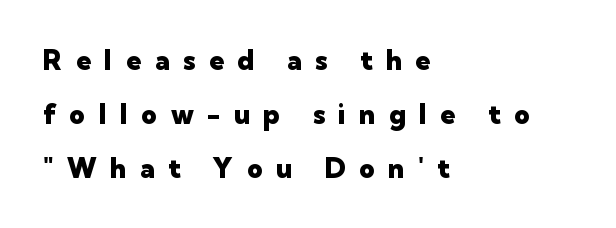
On the weight axis this lands at bold, roughly 700. Short note: letters widely spaced. A bare baseline throughout the passage. Is the block centered? No — it sits flush against the left margin.
